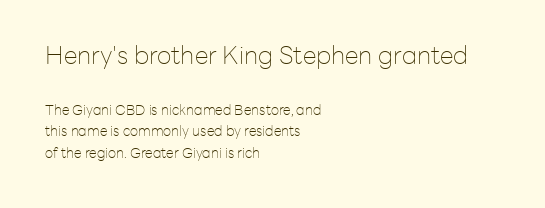
The image shows 25 px text type, upright; set left-aligned, normal line spacing (1.55x), normal letter spacing, not underlined; the first (top) block is 1.79x larger.
